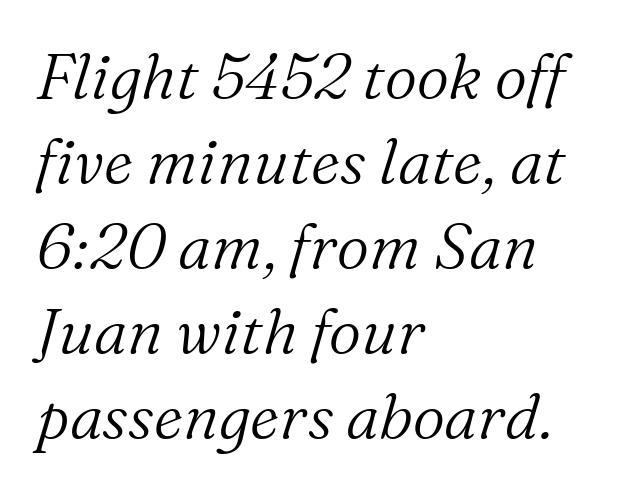
{"serif": "yes", "italic": "yes", "lean": "right", "slant_degrees": 16, "bold": "no", "weight": "light", "width": "normal", "stroke_contrast": "medium", "x_height": "medium", "monospaced": "no", "underline": "no", "align": "left", "line_spacing": "normal", "line_spacing_ratio": 1.35, "letter_spacing": "normal", "letter_spacing_em": 0.0, "glyph_px": 63}
